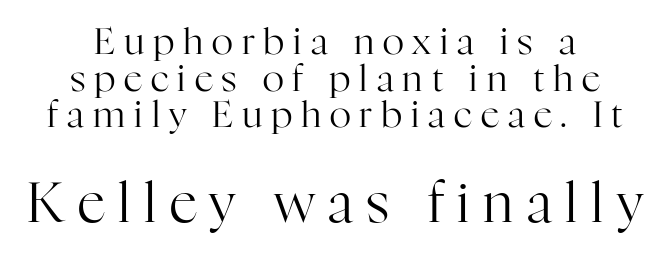
A bare baseline throughout the passage. Compare the two chunks: the lower has the greater cap height. The characters display serif detailing at their extremities. Tall strokes in this sample are plumb rather than angled. Spacing verdict: proportional, widths tailored to each character. The passage shown is not bold in any degree.
